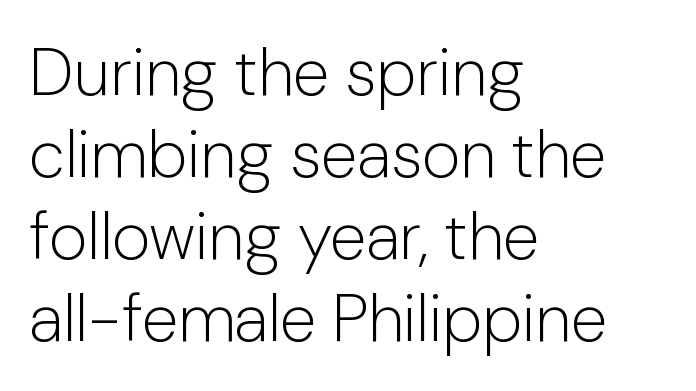
{"serif": "no", "italic": "no", "bold": "no", "weight": "light", "width": "normal", "stroke_contrast": "low", "x_height": "medium", "monospaced": "no", "underline": "no", "align": "left", "line_spacing_ratio": 1.24, "letter_spacing": "normal", "letter_spacing_em": 0.0, "glyph_px": 66}
